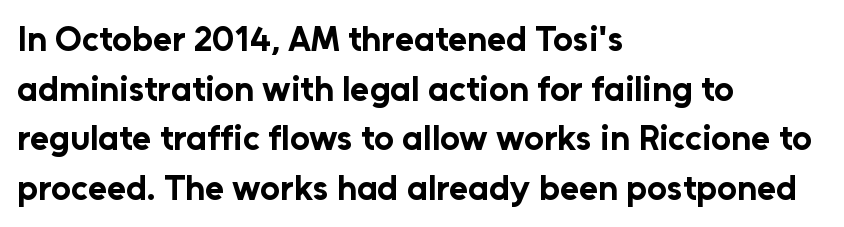
How would I describe the line gaps? Plain and ordinary. The passage is arranged the way most books set body copy — flush left. The passage shown is emphatically bold. Upright lettering throughout. Is the letter spacing exaggerated? No — it looks like the ordinary default. No word sits above an underline.
